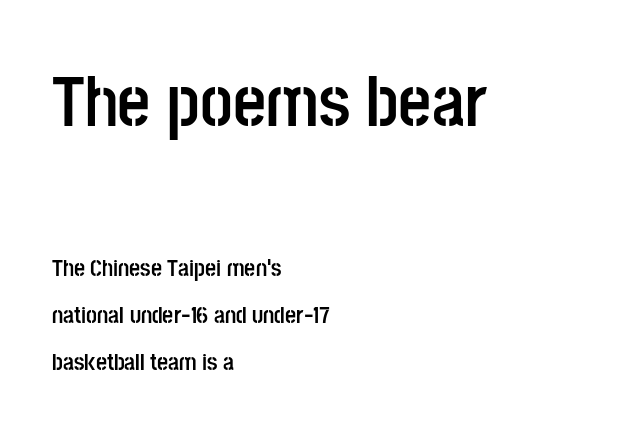
{"serif": "no", "italic": "no", "bold": "yes", "weight": "semibold", "width": "condensed", "stroke_contrast": "low", "x_height": "large", "monospaced": "no", "underline": "no", "align": "left", "line_spacing": "loose", "line_spacing_ratio": 1.96, "letter_spacing": "normal", "letter_spacing_em": 0.0, "larger_block": "first", "size_ratio": 3.0, "glyph_px": 72}
